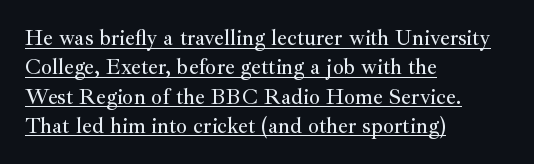
Q: Is the text italic (slanted)? A: No, it is upright.
Q: Is the text underlined? A: Yes.
Q: How is the paragraph aligned? A: Left-aligned.
Q: Is the spacing between letters normal or unusually wide? A: Normal.
Q: Is the spacing between lines tight, normal or loose? A: Normal.
